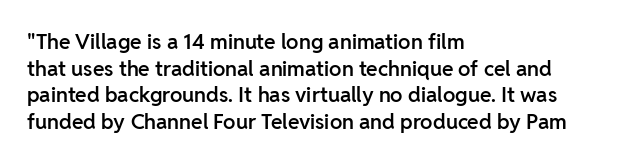
Q: Is the text bold? A: Semi-bold.
Q: Is the text italic (slanted)? A: No, it is upright.
Q: Is the text underlined? A: No.
Q: How is the paragraph aligned? A: Left-aligned.
Q: Is the spacing between letters normal or unusually wide? A: Normal.
Q: Is the spacing between lines tight, normal or loose? A: Normal.
